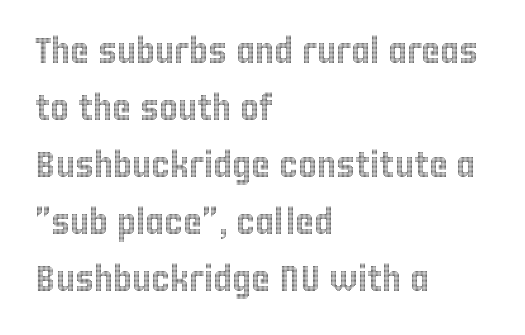
The image shows 36 px condensed type, upright; set left-aligned, normal line spacing (1.58x), normal letter spacing, not underlined; a large x-height.
